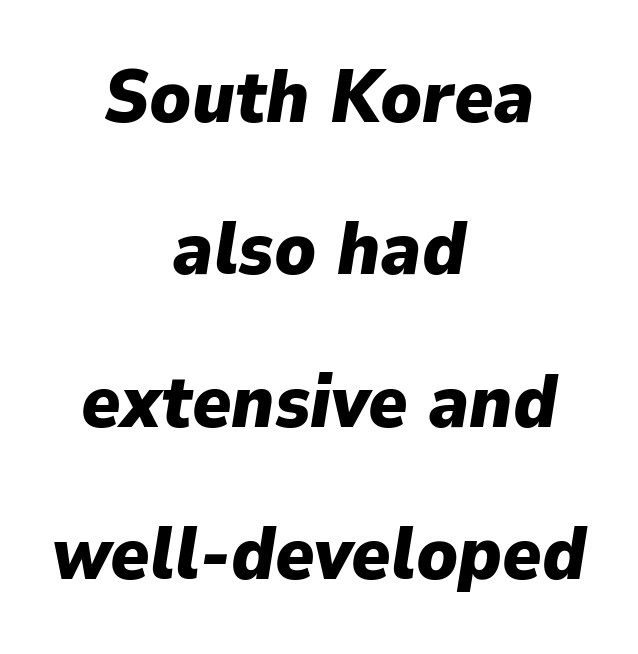
Default kerning and tracking; the words read as compact shapes. Bare-footed words on every line. Heavy, bold letterforms. These lines stand farther apart than default settings would place them.
